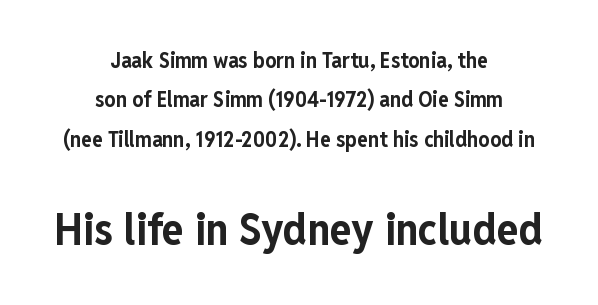
{"serif": "no", "italic": "no", "bold": "yes", "weight": "bold", "width": "condensed", "stroke_contrast": "low", "x_height": "medium", "monospaced": "no", "underline": "no", "align": "center", "line_spacing_ratio": 1.79, "letter_spacing": "normal", "letter_spacing_em": 0.0, "larger_block": "second", "size_ratio": 2.05, "glyph_px": 45}
